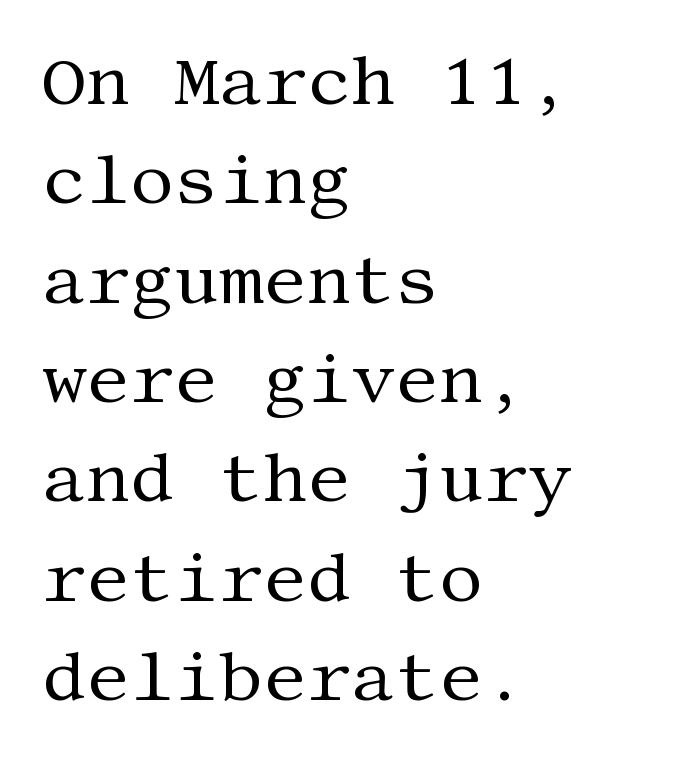
Q: Is the text bold? A: No.
Q: Is the text italic (slanted)? A: No, it is upright.
Q: Is the typeface a serif or a sans-serif typeface? A: Serif.
Q: Is the text underlined? A: No.
Q: How is the paragraph aligned? A: Left-aligned.
Q: Is the spacing between letters normal or unusually wide? A: Normal.
Q: Is the spacing between lines tight, normal or loose? A: Normal.
Q: Width (condensed, normal, or wide)? A: Normal.
Q: Stroke contrast? A: Medium.
Q: x-height? A: Large.
